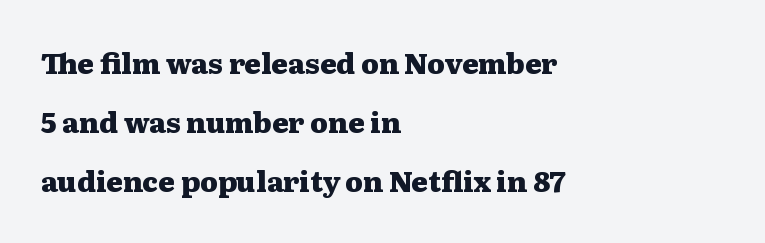
{"serif": "yes", "italic": "no", "bold": "yes", "weight": "heavy", "width": "wide", "stroke_contrast": "medium", "x_height": "medium", "monospaced": "no", "underline": "no", "align": "left", "line_spacing": "loose", "line_spacing_ratio": 2.11, "letter_spacing": "normal", "letter_spacing_em": 0.0, "glyph_px": 28}
